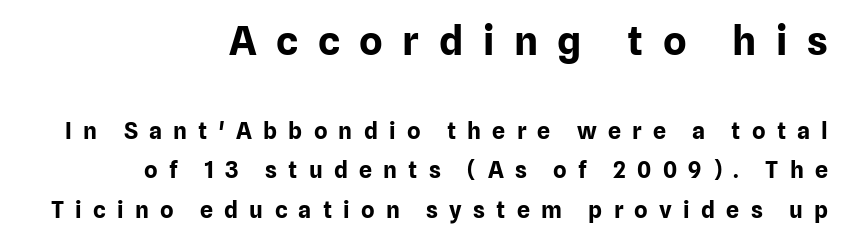
{"serif": "no", "italic": "no", "bold": "yes", "weight": "bold", "width": "normal", "stroke_contrast": "low", "x_height": "medium", "monospaced": "no", "underline": "no", "align": "right", "line_spacing_ratio": 1.72, "letter_spacing": "wide", "letter_spacing_em": 0.49, "larger_block": "first", "size_ratio": 1.74, "glyph_px": 40}
